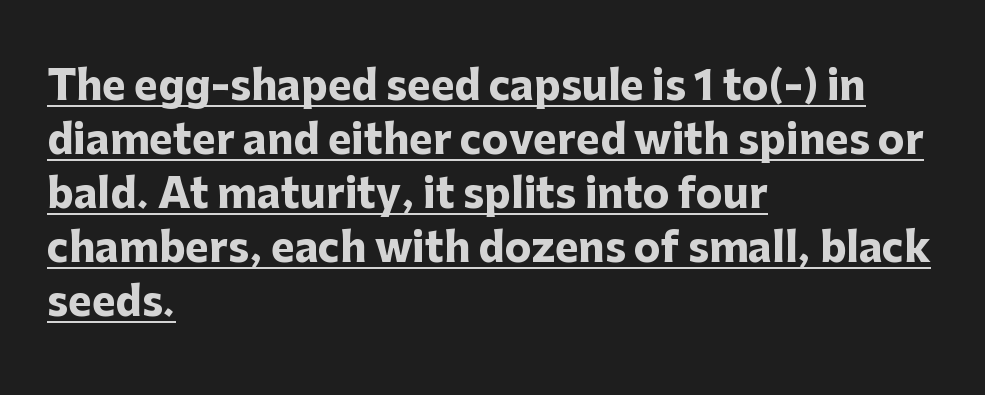
Q: Is the text bold? A: Yes.
Q: Is the text italic (slanted)? A: No, it is upright.
Q: Is the typeface a serif or a sans-serif typeface? A: Sans-serif.
Q: Is the text underlined? A: Yes.
Q: How is the paragraph aligned? A: Left-aligned.
Q: Is the spacing between letters normal or unusually wide? A: Normal.
Q: Is the spacing between lines tight, normal or loose? A: Normal.
Q: Width (condensed, normal, or wide)? A: Normal.
Q: Stroke contrast? A: Low.
Q: x-height? A: Medium.
Q: Monospaced? A: No.
